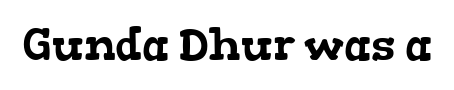
The image shows 44 px wide serif type; set normal letter spacing, not underlined; low stroke contrast and a medium x-height.
